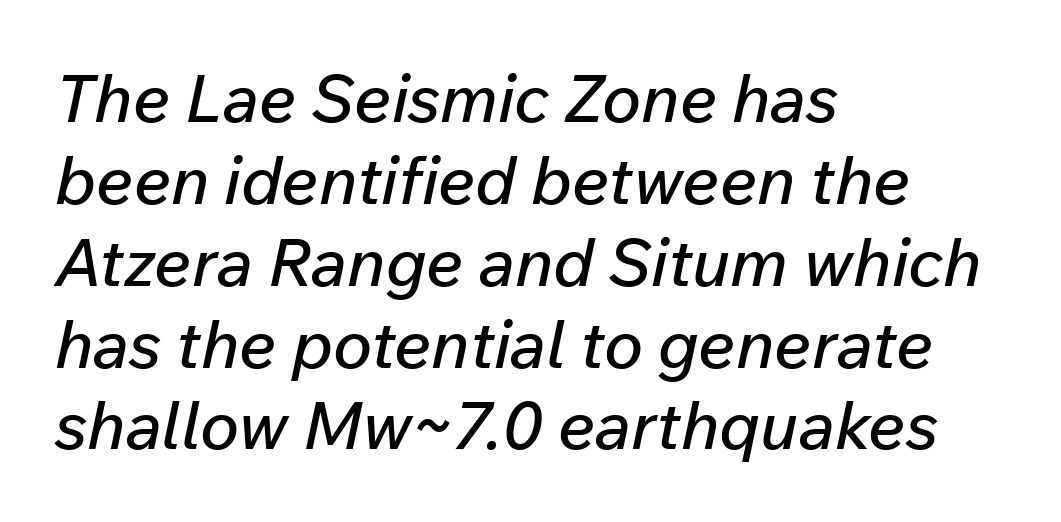
The image shows 66 px text type, italic (leaning right); set left-aligned, line spacing 1.24x, normal letter spacing, not underlined; low stroke contrast and a medium x-height.
